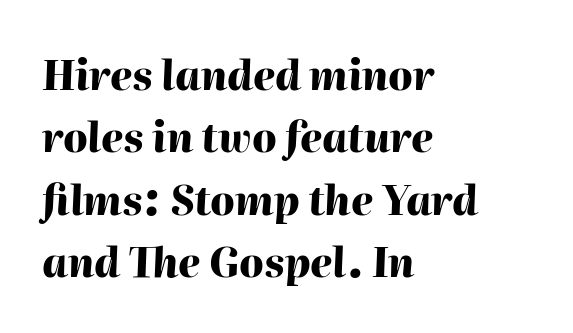
The glyphs are unaccompanied by any horizontal stroke below them. Proportional: the letters do not fall into vertical columns. The lines are quadded left. Each glyph is drawn with heavy, bold strokes. Inter-character spacing is left at the font's built-in metrics.
